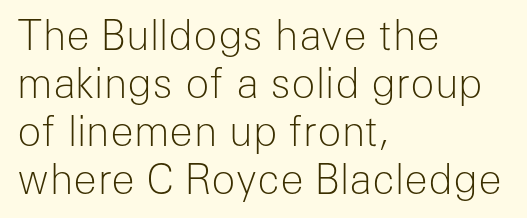
Think of a printed novel: that variable character pitch is what you see here. Between one letter and the next there's only the usual sliver of space. Teacher's note: observe the even left margin — that is flush-left alignment. Honestly, there is no underline to notice here at all. The characters display no serif detailing; their extremities are plain. This sample uses an upright cut, with every glyph sitting square on the baseline.
